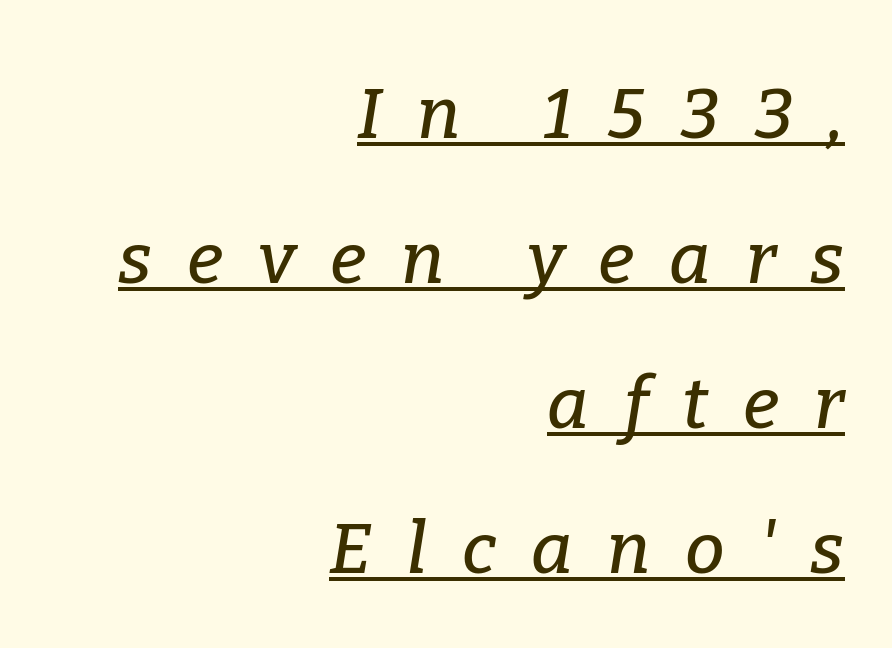
{"serif": "yes", "italic": "yes", "lean": "right", "slant_degrees": 9, "width": "normal", "stroke_contrast": "low", "x_height": "medium", "monospaced": "no", "underline": "yes", "align": "right", "line_spacing": "loose", "line_spacing_ratio": 2.04, "letter_spacing": "wide", "letter_spacing_em": 0.49, "glyph_px": 71}
